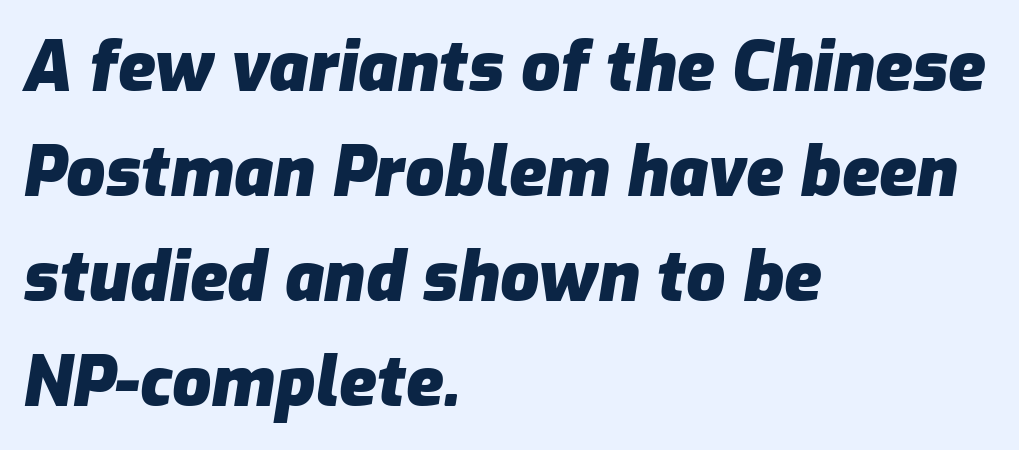
{"italic": "yes", "lean": "right", "slant_degrees": 9, "bold": "yes", "weight": "heavy", "width": "normal", "stroke_contrast": "low", "x_height": "medium", "monospaced": "no", "underline": "no", "align": "left", "line_spacing": "normal", "line_spacing_ratio": 1.52, "letter_spacing": "normal", "letter_spacing_em": 0.0, "glyph_px": 69}
